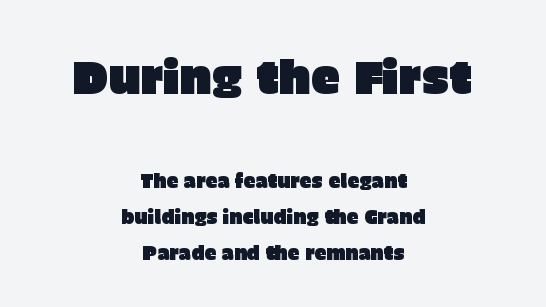
The image shows 47 px sans-serif type, upright; set centered, loose line spacing (1.9x), normal letter spacing, not underlined; the first (top) block is 2.47x larger; low stroke contrast and a large x-height.
